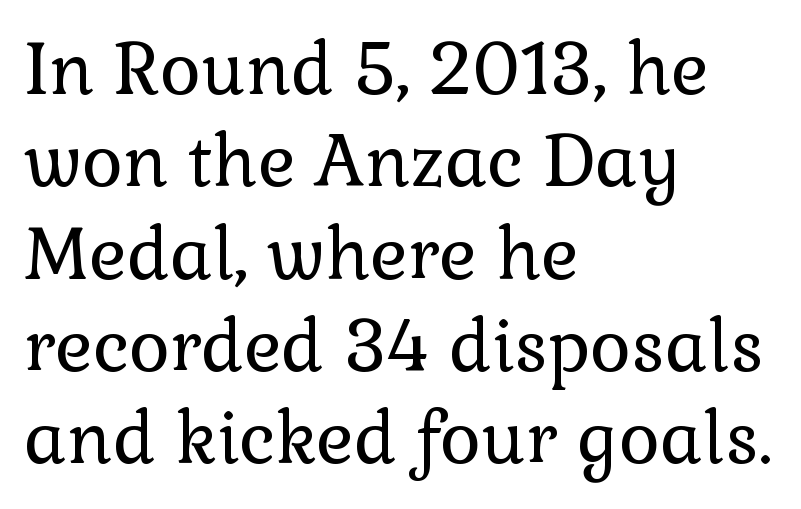
{"serif": "yes", "italic": "no", "bold": "no", "weight": "regular", "width": "normal", "stroke_contrast": "low", "x_height": "medium", "monospaced": "no", "underline": "no", "align": "left", "line_spacing": "normal", "line_spacing_ratio": 1.3, "letter_spacing": "normal", "letter_spacing_em": 0.0, "glyph_px": 71}
